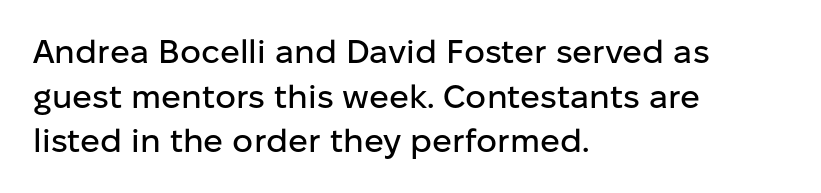
Descenders are the only things crossing below the line. These lines sit exactly where default settings would place them. Check where the strokes stop: nothing finishes them off — pure sans. Reading down the block, your eye returns to a fixed left position each line. This is roman type, the default non-slanted kind. Caption: standard tracking, unaltered.
